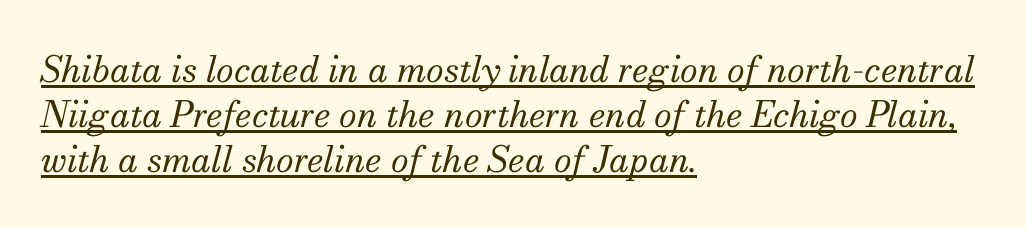
The image shows 36 px regular-weight serif type, italic (leaning right); set left-aligned, normal line spacing (1.25x), normal letter spacing, underlined; medium stroke contrast and a small x-height.
